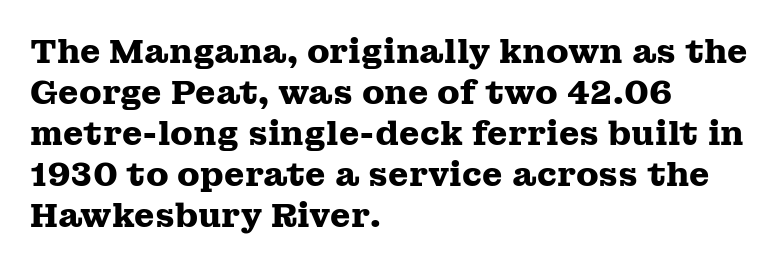
Compared with a centered layout, this one pins lines to the left instead. Examine the stroke ends and you'll spot serifs. The face used here is proportionally spaced, like ordinary book or web type. Nobody touched the tracking dial on this one. Unlike italic type, these characters show no tilt at all. Nobody drew a line under any word here.
